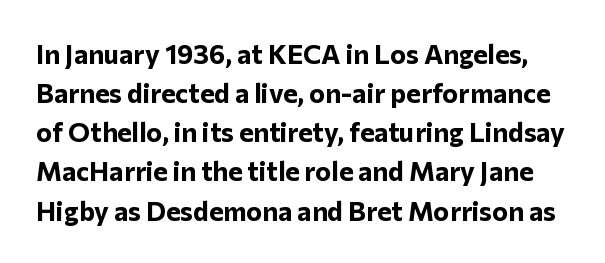
If you measured baseline to baseline, you'd find a middling distance. Does extra space separate the letters? No, they use regular spacing. Pretty heavy lettering here — definitely bold. Style check: upright. Only glyphs here, with clear space below each row.
